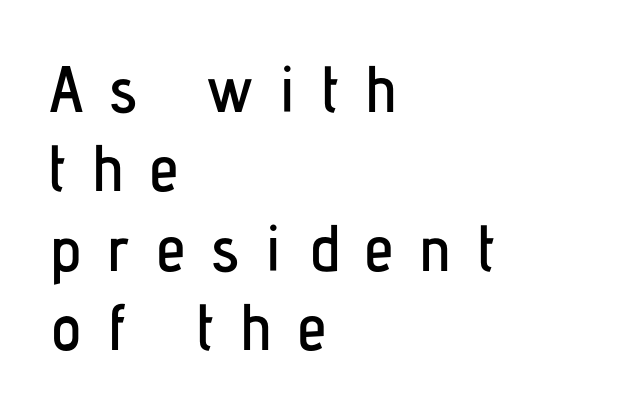
{"serif": "no", "italic": "no", "width": "condensed", "stroke_contrast": "low", "x_height": "medium", "monospaced": "no", "underline": "no", "align": "left", "line_spacing_ratio": 1.22, "letter_spacing": "wide", "letter_spacing_em": 0.4, "glyph_px": 65}
